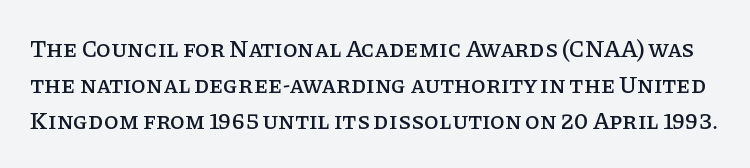
{"italic": "no", "underline": "no", "line_spacing": "normal", "line_spacing_ratio": 1.51, "letter_spacing": "normal", "letter_spacing_em": 0.0, "glyph_px": 24}
